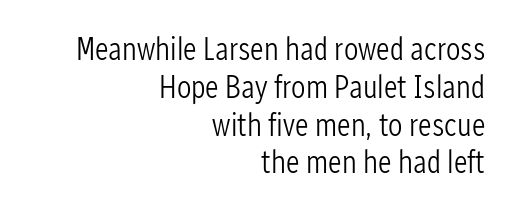
Q: Is the text bold? A: No.
Q: Is the text italic (slanted)? A: No, it is upright.
Q: Is the typeface a serif or a sans-serif typeface? A: Sans-serif.
Q: Is the text underlined? A: No.
Q: How is the paragraph aligned? A: Right-aligned.
Q: Is the spacing between letters normal or unusually wide? A: Normal.
Q: Width (condensed, normal, or wide)? A: Condensed.
Q: Stroke contrast? A: Low.
Q: x-height? A: Medium.
Q: Monospaced? A: No.
